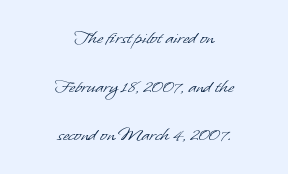
{"bold": "no", "underline": "no", "align": "center", "line_spacing": "loose", "line_spacing_ratio": 2.31, "letter_spacing": "normal", "letter_spacing_em": 0.0, "glyph_px": 21}
